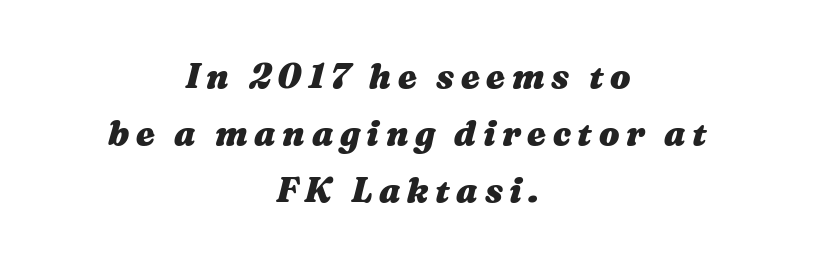
The image shows 34 px heavy, wide type, italic (leaning right); set centered, normal line spacing (1.68x), not underlined; medium stroke contrast and a medium x-height.
